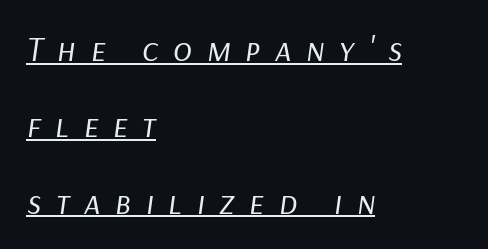
{"italic": "yes", "lean": "right", "slant_degrees": 9, "bold": "no", "weight": "regular", "width": "normal", "stroke_contrast": "low", "x_height": "medium", "monospaced": "no", "underline": "yes", "align": "left", "line_spacing": "loose", "line_spacing_ratio": 2.18, "letter_spacing": "wide", "letter_spacing_em": 0.41, "glyph_px": 35}
